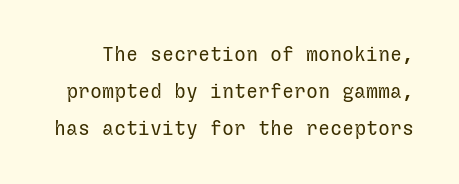
The image shows 20 px text type, upright; set line spacing 1.84x, normal letter spacing, not underlined.
